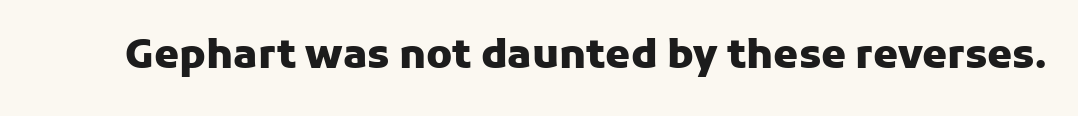
The image shows 40 px heavy sans-serif type, upright; set normal letter spacing, not underlined; low stroke contrast and a medium x-height.
